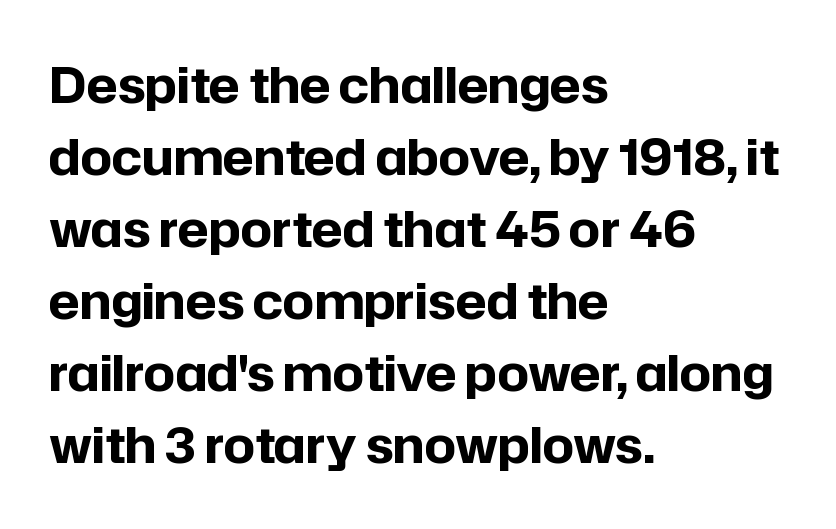
The image shows 49 px bold sans-serif type, upright; set left-aligned, normal line spacing (1.47x), normal letter spacing, not underlined; low stroke contrast and a medium x-height.
